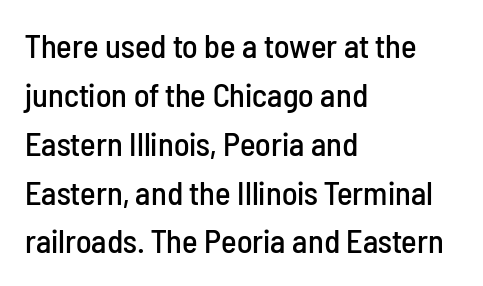
The tracking reads as untouched default to a designer's eye. Decoration check: the copy has no underline. Ascenders rise straight up at ninety degrees. The compositor pushed each line to the left boundary.
